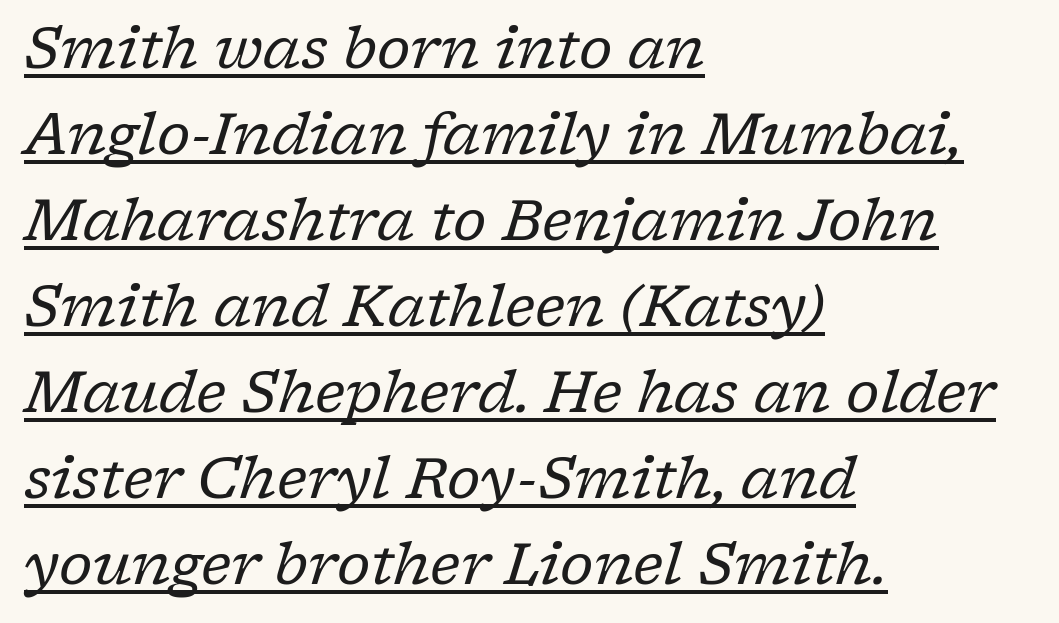
The image shows 57 px regular-weight serif type, italic (leaning right); set left-aligned, normal line spacing (1.51x), normal letter spacing, underlined; low stroke contrast and a medium x-height.
